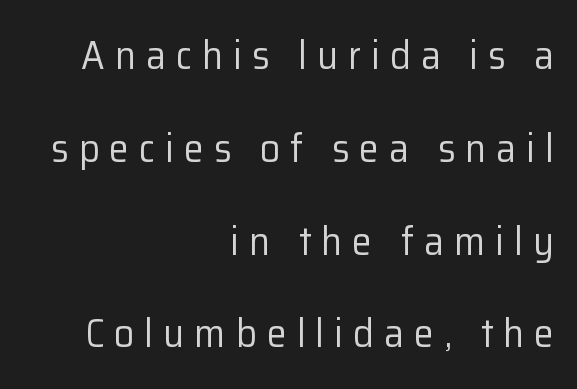
Q: Is the text bold? A: No.
Q: Is the text italic (slanted)? A: No, it is upright.
Q: Is the typeface a serif or a sans-serif typeface? A: Sans-serif.
Q: Is the text underlined? A: No.
Q: How is the paragraph aligned? A: Right-aligned.
Q: Is the spacing between letters normal or unusually wide? A: Unusually wide.
Q: Is the spacing between lines tight, normal or loose? A: Loose.
Q: Width (condensed, normal, or wide)? A: Normal.
Q: Stroke contrast? A: Low.
Q: x-height? A: Medium.
Q: Monospaced? A: No.
